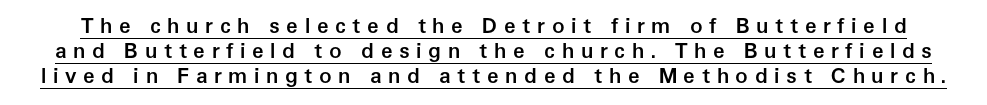
Q: Is the text bold? A: Semi-bold.
Q: Is the text italic (slanted)? A: No, it is upright.
Q: Is the text underlined? A: Yes.
Q: Is the spacing between letters normal or unusually wide? A: Unusually wide.
